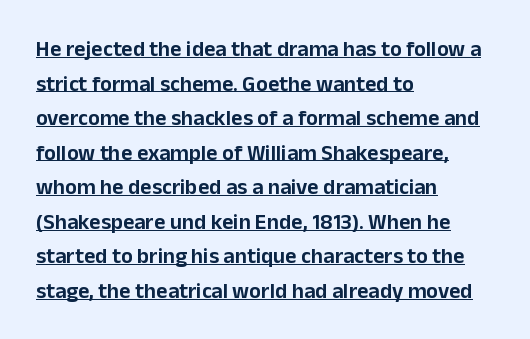
In designer terms, the underline attribute is active on this setting. The typesetter chose a ragged-right arrangement here. The passage shown stacks its lines at a standard gap. Between one letter and the next there's only the usual sliver of space. This sample uses an upright cut, with every glyph sitting square on the baseline.
